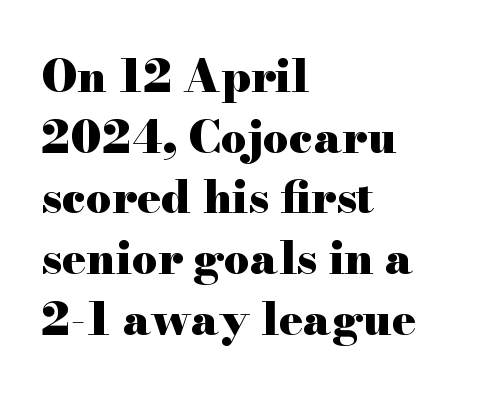
The image shows 45 px heavy, wide serif type, upright; set left-aligned, normal line spacing (1.35x), normal letter spacing, not underlined; high stroke contrast and a small x-height.
